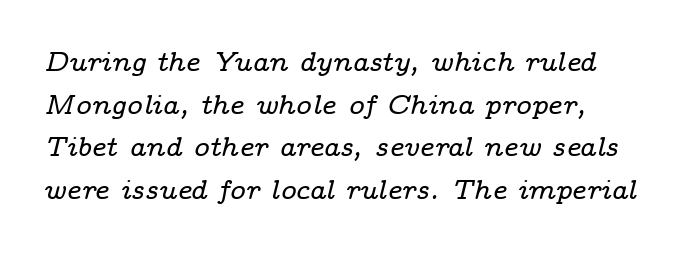
Q: Is the text italic (slanted)? A: Yes, it leans right by about 14 degrees.
Q: Is the text underlined? A: No.
Q: How is the paragraph aligned? A: Left-aligned.
Q: Is the spacing between letters normal or unusually wide? A: Normal.
Q: Is the spacing between lines tight, normal or loose? A: Normal.
